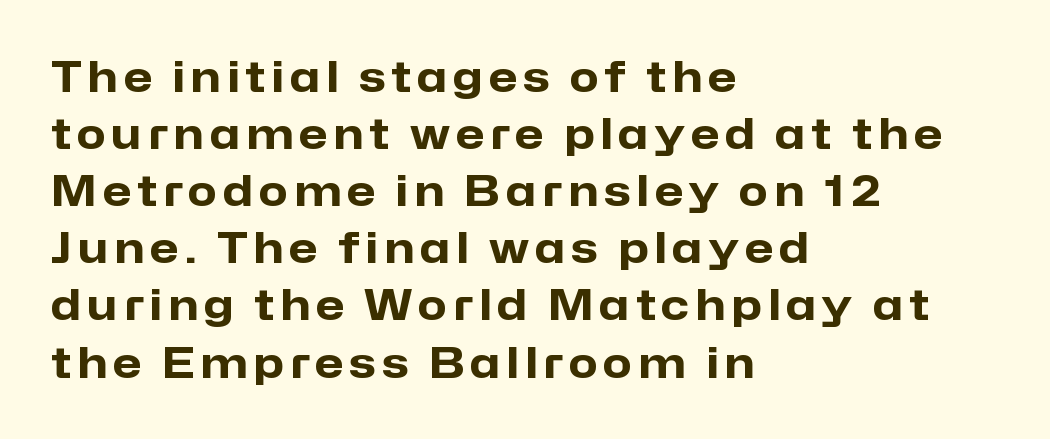
The baseline area is clear. These lines are composed in type without serifs. The strokes are fattened all the way to bold. Does the leading feel generous? No, just average. Varying glyph widths throughout — classic text-font behaviour. The type sits square on the baseline with zero lean.
